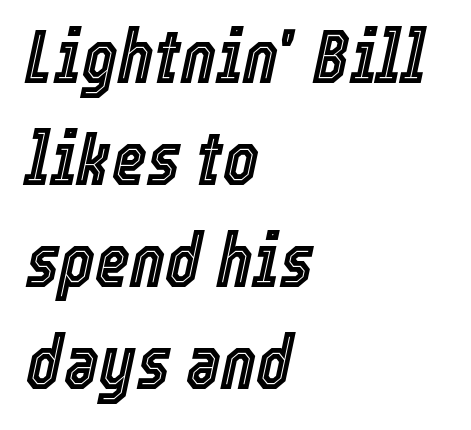
The image shows 75 px condensed type, italic (leaning right); set left-aligned, normal line spacing (1.36x), normal letter spacing, not underlined; a medium x-height.
